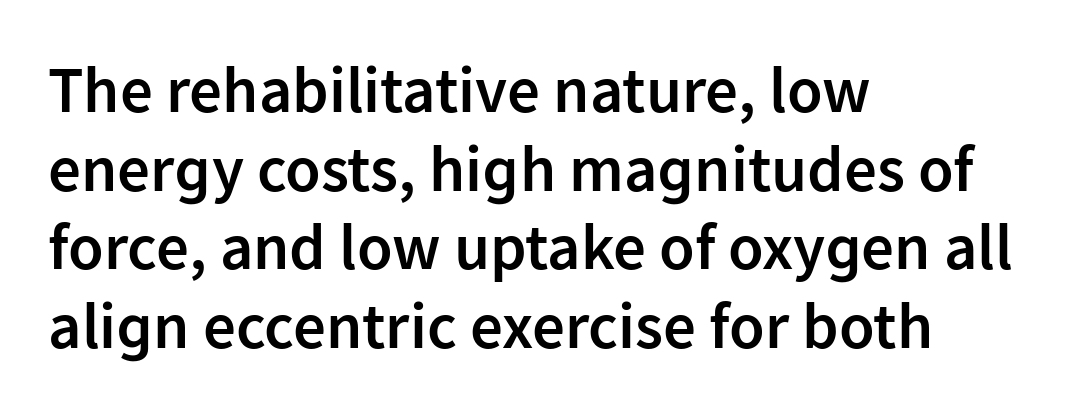
These lines keep a tight, regular rhythm from letter to letter. The lines are quadded left. The specimen reads as upright at a glance. This sample uses a sans-serif face.
